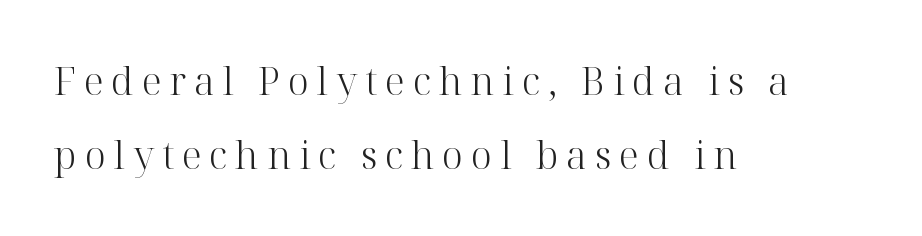
The gaps between neighbouring characters are conspicuously large. The font's upright variant was chosen for this text. Is this a sans? No — the strokes have serifs. Line beginnings align vertically; line endings do not.
